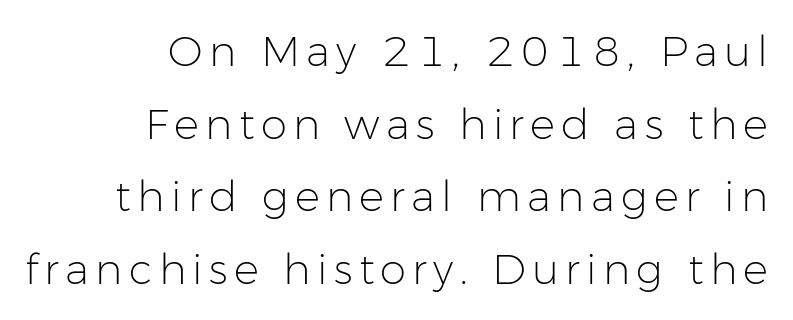
Q: Is the text bold? A: No.
Q: Is the text italic (slanted)? A: No, it is upright.
Q: Is the typeface a serif or a sans-serif typeface? A: Sans-serif.
Q: Is the text underlined? A: No.
Q: How is the paragraph aligned? A: Right-aligned.
Q: Width (condensed, normal, or wide)? A: Normal.
Q: Stroke contrast? A: Low.
Q: x-height? A: Medium.
Q: Monospaced? A: No.
